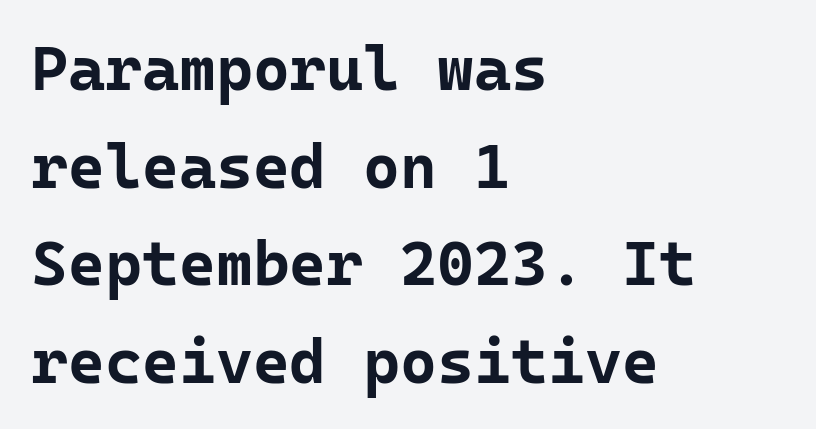
Q: Is the text bold? A: Yes.
Q: Is the text italic (slanted)? A: No, it is upright.
Q: Is the typeface a serif or a sans-serif typeface? A: Sans-serif.
Q: Is the text underlined? A: No.
Q: How is the paragraph aligned? A: Left-aligned.
Q: Is the spacing between letters normal or unusually wide? A: Normal.
Q: Is the spacing between lines tight, normal or loose? A: Normal.
Q: Width (condensed, normal, or wide)? A: Normal.
Q: Stroke contrast? A: Low.
Q: x-height? A: Medium.
Q: Monospaced? A: Yes.
